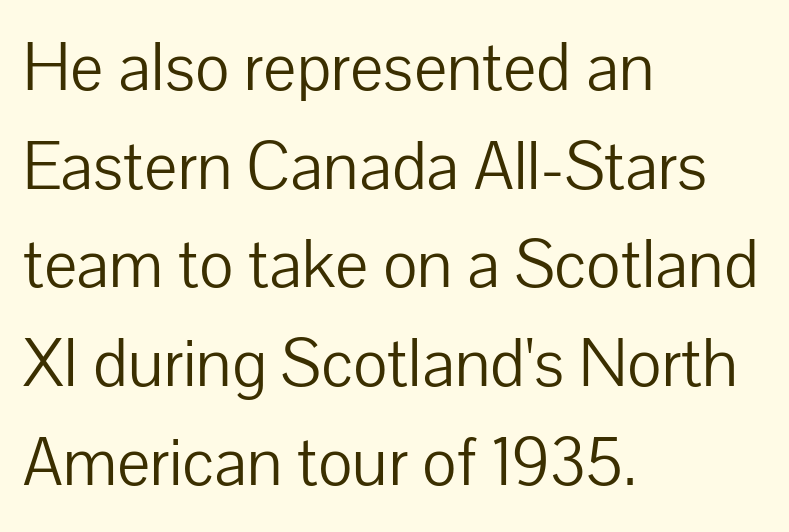
The image shows 70 px light sans-serif type, upright; set left-aligned, normal line spacing (1.41x), normal letter spacing, not underlined; low stroke contrast and a medium x-height.
